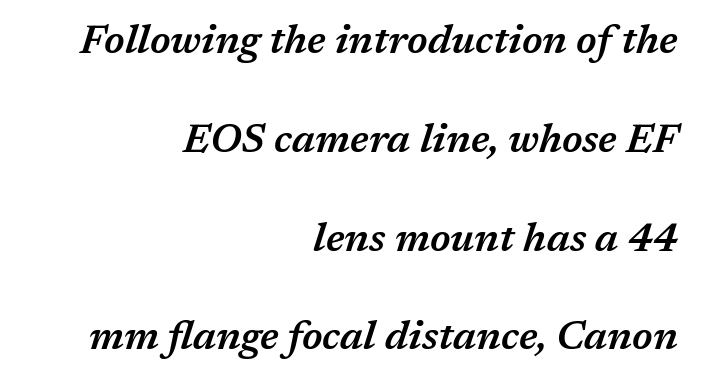
{"italic": "yes", "lean": "right", "slant_degrees": 17, "bold": "semi", "weight": "semibold", "width": "normal", "stroke_contrast": "medium", "x_height": "medium", "monospaced": "no", "underline": "no", "align": "right", "line_spacing": "loose", "line_spacing_ratio": 2.47, "letter_spacing": "normal", "letter_spacing_em": 0.0, "glyph_px": 40}
